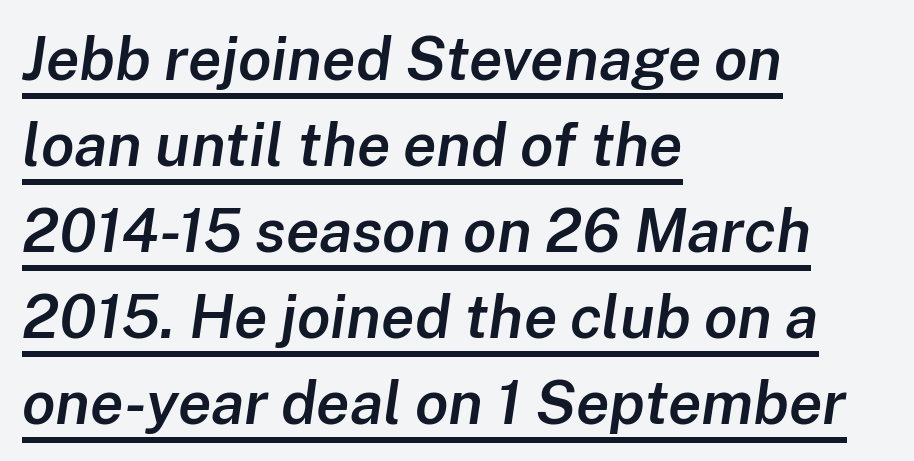
{"italic": "yes", "lean": "right", "slant_degrees": 8, "bold": "semi", "weight": "semibold", "width": "normal", "stroke_contrast": "low", "x_height": "medium", "monospaced": "no", "underline": "yes", "align": "left", "line_spacing": "normal", "line_spacing_ratio": 1.41, "letter_spacing": "normal", "letter_spacing_em": 0.0, "glyph_px": 61}
